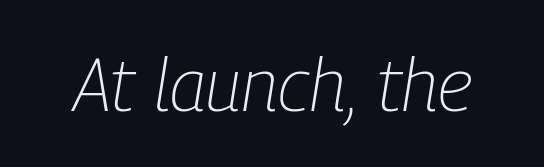
The image shows 74 px light, condensed type, italic (leaning right); set normal letter spacing, not underlined; low stroke contrast and a medium x-height.
